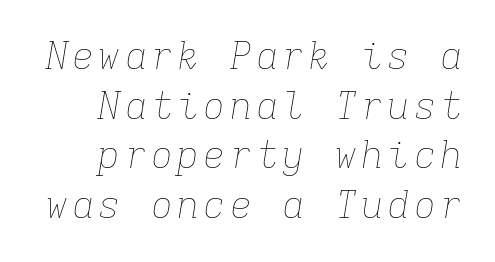
Q: Is the text bold? A: No.
Q: Is the text italic (slanted)? A: Yes, it leans right by about 9 degrees.
Q: Is the text underlined? A: No.
Q: How is the paragraph aligned? A: Right-aligned.
Q: Is the spacing between lines tight, normal or loose? A: Normal.
Q: Width (condensed, normal, or wide)? A: Normal.
Q: Stroke contrast? A: Low.
Q: x-height? A: Medium.
Q: Monospaced? A: Yes.
